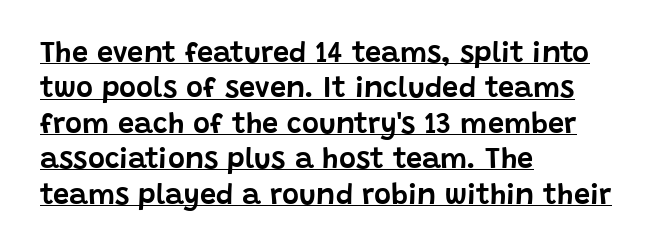
The image shows 29 px sans-serif type, upright; set left-aligned, line spacing 1.22x, normal letter spacing, underlined; low stroke contrast and a large x-height.
